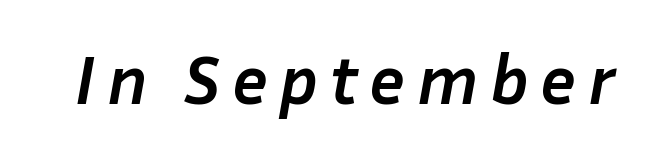
Clear beneath every line of the passage. A typesetter would call this proportional, since set widths differ per character. The rendering applies a slant to the glyphs. The font is running at its bold setting.
